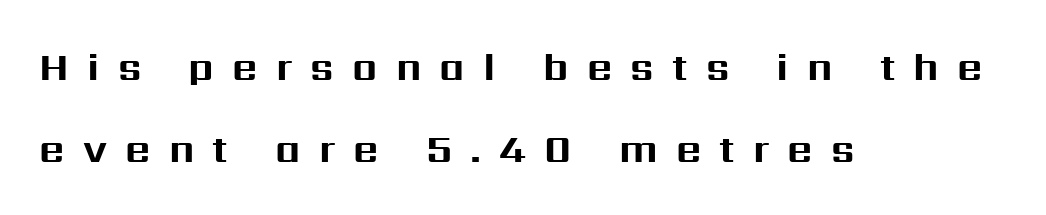
Q: Is the text bold? A: Yes.
Q: Is the text italic (slanted)? A: No, it is upright.
Q: Is the typeface a serif or a sans-serif typeface? A: Sans-serif.
Q: Is the text underlined? A: No.
Q: How is the paragraph aligned? A: Left-aligned.
Q: Is the spacing between letters normal or unusually wide? A: Unusually wide.
Q: Is the spacing between lines tight, normal or loose? A: Loose.
Q: Width (condensed, normal, or wide)? A: Normal.
Q: Stroke contrast? A: Medium.
Q: x-height? A: Medium.
Q: Monospaced? A: No.
